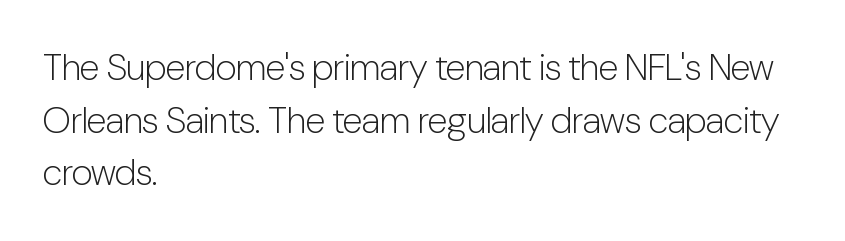
{"serif": "no", "italic": "no", "bold": "no", "weight": "light", "width": "condensed", "stroke_contrast": "low", "x_height": "medium", "monospaced": "no", "underline": "no", "align": "left", "line_spacing": "normal", "line_spacing_ratio": 1.42, "letter_spacing": "normal", "letter_spacing_em": 0.0, "glyph_px": 37}
